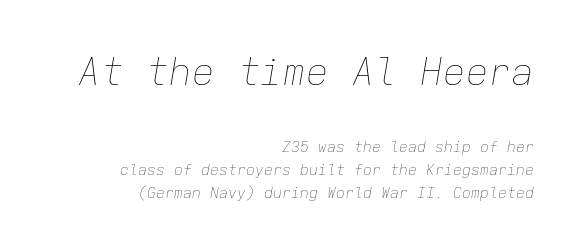
{"italic": "yes", "lean": "right", "slant_degrees": 9, "bold": "no", "weight": "thin", "width": "normal", "stroke_contrast": "low", "x_height": "medium", "monospaced": "yes", "underline": "no", "align": "right", "line_spacing": "normal", "line_spacing_ratio": 1.54, "letter_spacing": "normal", "letter_spacing_em": 0.0, "larger_block": "first", "size_ratio": 2.53, "glyph_px": 38}
